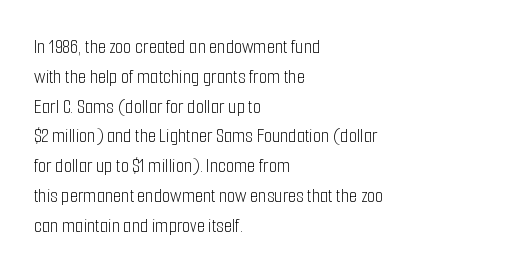
The image shows 21 px text type, upright; set left-aligned, normal line spacing (1.42x), normal letter spacing, not underlined.
